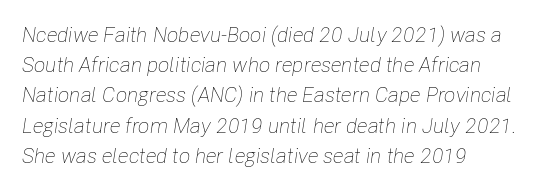
{"italic": "yes", "lean": "right", "slant_degrees": 8, "bold": "no", "underline": "no", "align": "left", "line_spacing": "normal", "line_spacing_ratio": 1.44, "letter_spacing": "normal", "letter_spacing_em": 0.0, "glyph_px": 21}
